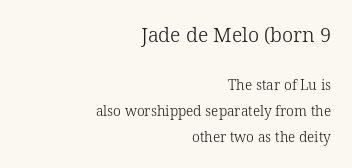
Q: Is the text bold? A: No.
Q: Is the text italic (slanted)? A: No, it is upright.
Q: Is the text underlined? A: No.
Q: How is the paragraph aligned? A: Right-aligned.
Q: Is the spacing between letters normal or unusually wide? A: Normal.
Q: Which block of text is set in a larger size, the first (top) or the second (bottom)? A: The first (top) one.
